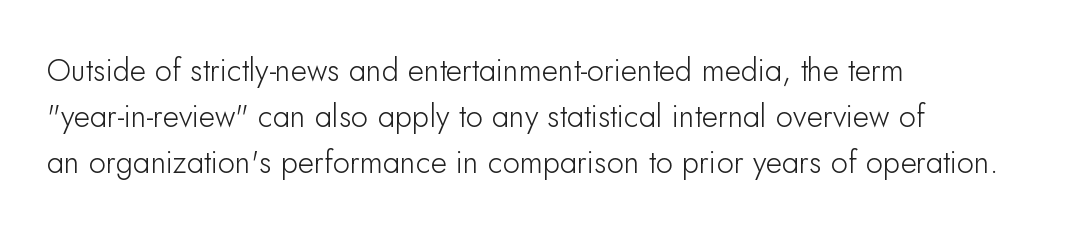
Varying glyph widths throughout — classic text-font behaviour. Just letters on the line, the space beneath them empty. Ascenders rise straight up at ninety degrees. Observe the ordinary spacing: letters are neighbours, not strangers.
